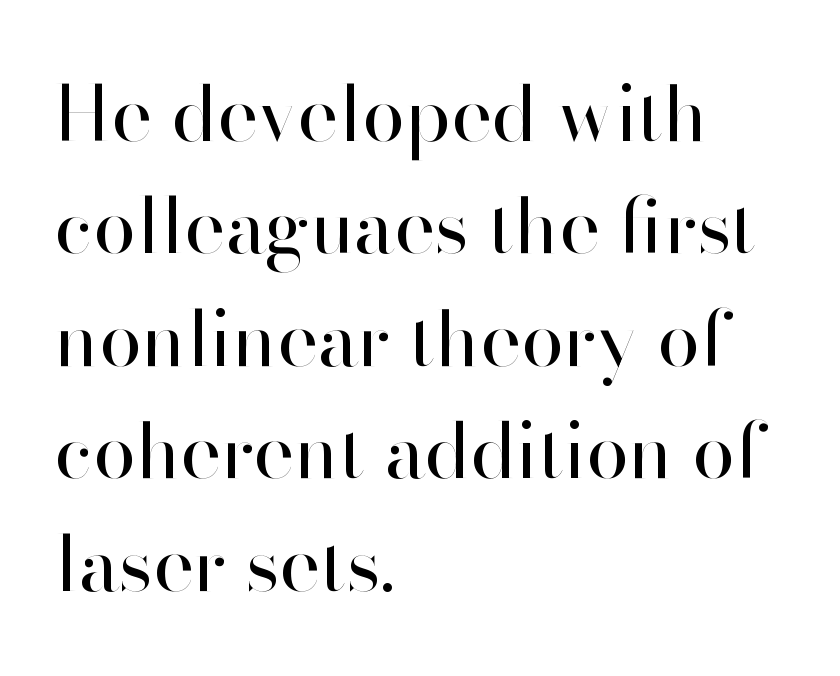
Characters follow at the spacing the type designer built in. Clear beneath every line of the passage. The ragged edge is on the right, which tells us the setting is flush left. Vertical strokes here are truly vertical. Heaviness? Minimal to ordinary, like unemphasized prose.
